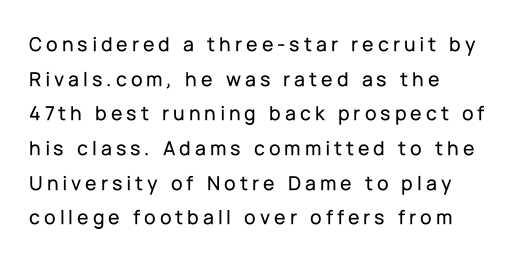
The image shows 21 px text type, upright; set left-aligned, normal line spacing (1.65x), not underlined.
